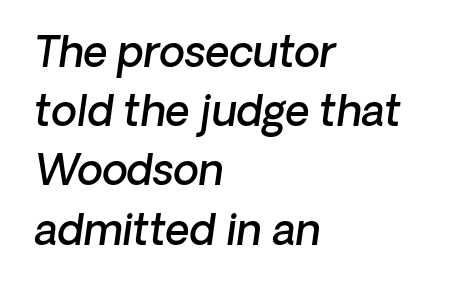
The image shows 42 px semibold type, italic (leaning right); set left-aligned, normal line spacing (1.41x), normal letter spacing, not underlined; low stroke contrast and a medium x-height.
